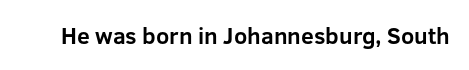
Notice how thick the strokes are: this is what a full bold looks like. In terms of letterspacing, this is plain default setting. The specimen omits any rule beneath the text block's lines. The lettering stays uniformly vertical, giving the passage a roman look.
